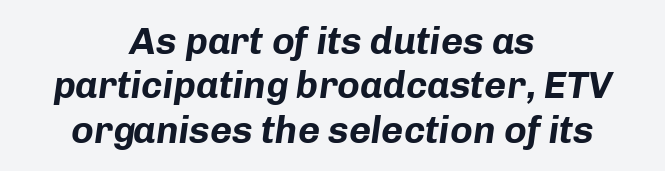
The image shows 38 px bold type, italic (leaning right); set centered, line spacing 1.17x, normal letter spacing, not underlined; low stroke contrast and a medium x-height.
